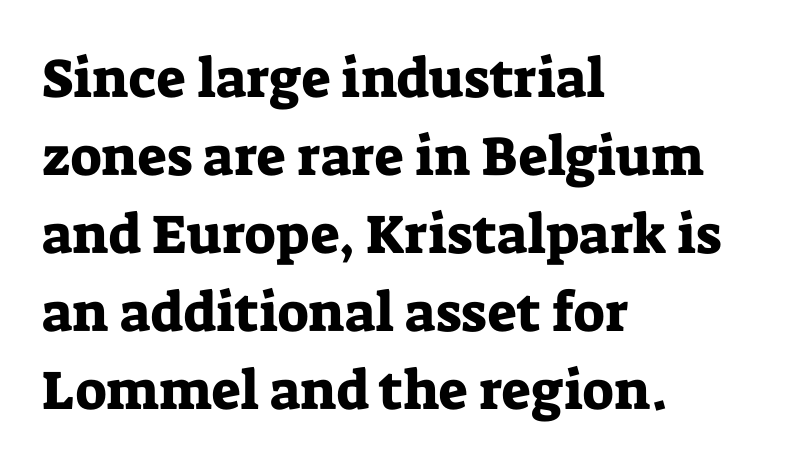
The image shows 55 px serif type, upright; set left-aligned, normal line spacing (1.42x), normal letter spacing, not underlined; low stroke contrast and a medium x-height.
